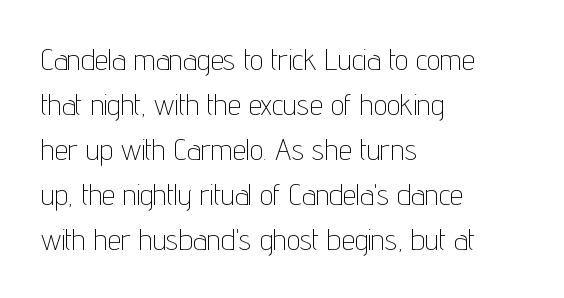
Q: Is the text bold? A: No.
Q: Is the text italic (slanted)? A: No, it is upright.
Q: Is the typeface a serif or a sans-serif typeface? A: Sans-serif.
Q: Is the text underlined? A: No.
Q: How is the paragraph aligned? A: Left-aligned.
Q: Is the spacing between letters normal or unusually wide? A: Normal.
Q: Is the spacing between lines tight, normal or loose? A: Normal.
Q: Width (condensed, normal, or wide)? A: Condensed.
Q: Stroke contrast? A: Low.
Q: x-height? A: Medium.
Q: Monospaced? A: No.
